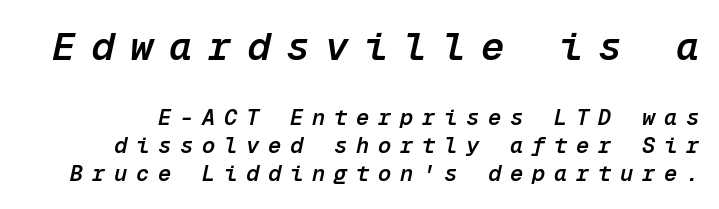
{"italic": "yes", "lean": "right", "slant_degrees": 12, "bold": "semi", "weight": "semibold", "width": "normal", "stroke_contrast": "low", "x_height": "medium", "monospaced": "yes", "underline": "no", "line_spacing": "normal", "line_spacing_ratio": 1.29, "letter_spacing": "wide", "letter_spacing_em": 0.4, "larger_block": "first", "size_ratio": 1.77, "glyph_px": 39}
